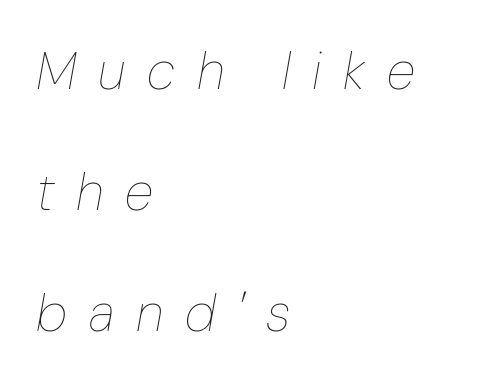
{"italic": "yes", "lean": "right", "slant_degrees": 10, "bold": "no", "weight": "thin", "width": "condensed", "stroke_contrast": "low", "x_height": "medium", "monospaced": "no", "underline": "no", "align": "left", "line_spacing": "loose", "line_spacing_ratio": 2.28, "letter_spacing": "wide", "letter_spacing_em": 0.41, "glyph_px": 53}
